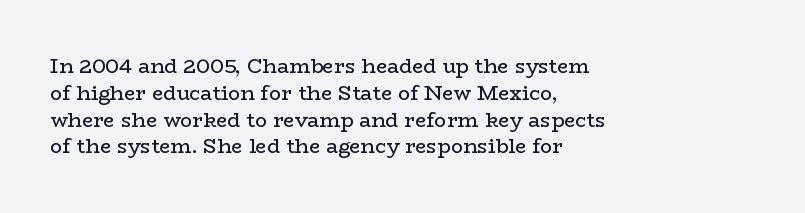
{"italic": "no", "bold": "no", "underline": "no", "align": "left", "line_spacing": "normal", "line_spacing_ratio": 1.34, "letter_spacing": "normal", "letter_spacing_em": 0.0, "glyph_px": 20}
